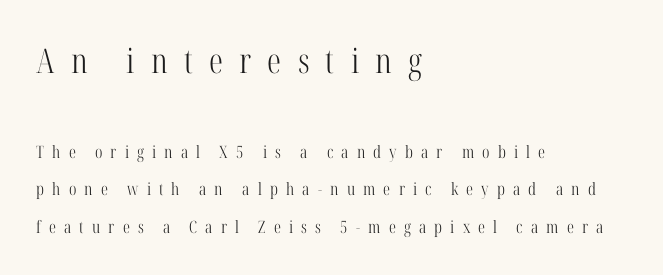
Is the lower block the larger one? No — the upper block carries the bigger type. If you drew a ruler down the left edge, every line would touch it. A typesetter would call this heavily tracked-out type. These lines stand farther apart than default settings would place them. Small tapered or slab feet sit at the stroke ends, so this counts as serif.
